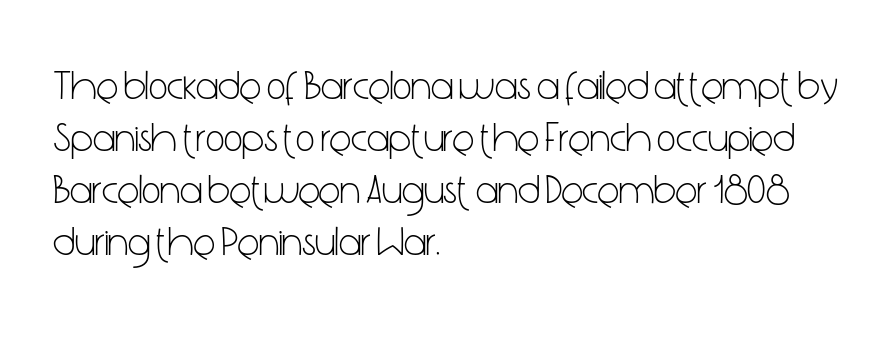
{"serif": "no", "italic": "no", "bold": "no", "weight": "light", "width": "condensed", "stroke_contrast": "low", "x_height": "medium", "monospaced": "no", "underline": "no", "align": "left", "line_spacing": "normal", "line_spacing_ratio": 1.27, "letter_spacing": "normal", "letter_spacing_em": 0.0, "glyph_px": 41}
